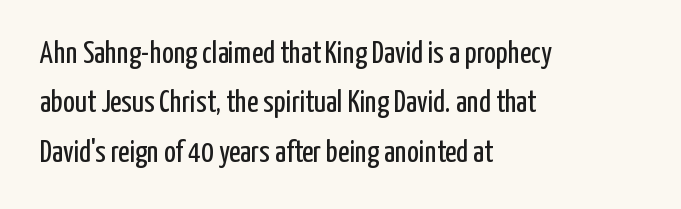
Casual observation: everything's shoved over to the left. No chunkiness to these letters — they're not bold. The face used here is proportionally spaced, like ordinary book or web type. Descenders are the only things crossing below the line. Unlike italic type, these characters show no tilt at all. How are the letters spaced? Ordinarily, with no added tracking.
